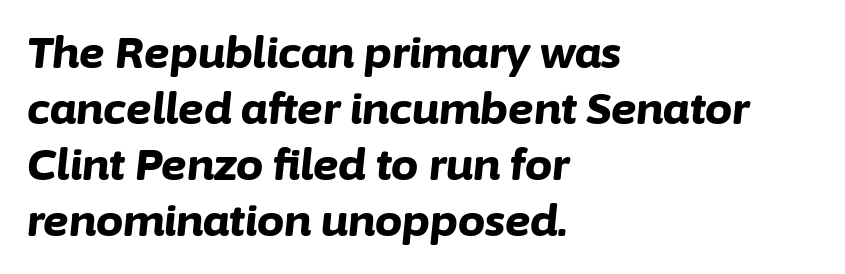
Q: Is the text bold? A: Yes.
Q: Is the text italic (slanted)? A: Yes, it leans right by about 6 degrees.
Q: Is the text underlined? A: No.
Q: How is the paragraph aligned? A: Left-aligned.
Q: Is the spacing between letters normal or unusually wide? A: Normal.
Q: Is the spacing between lines tight, normal or loose? A: Normal.
Q: Width (condensed, normal, or wide)? A: Normal.
Q: Stroke contrast? A: Low.
Q: x-height? A: Medium.
Q: Monospaced? A: No.
